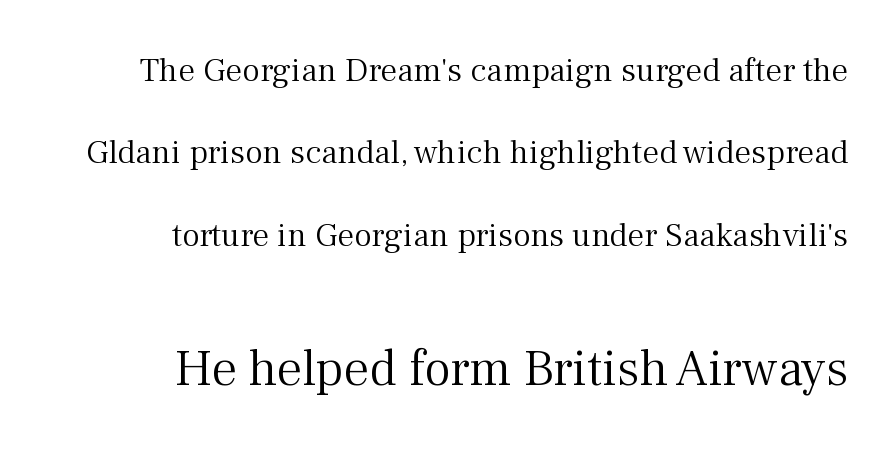
Check the space under the baseline: it is left empty. Caption: upper text group reduced, lower text group enlarged. Serif or sans? Serif — the stroke terminals have little feet. The type is set solid horizontally, with unmodified tracking.
